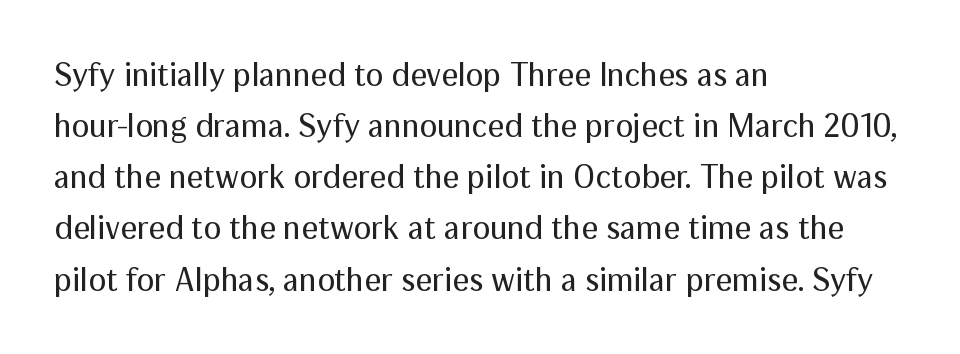
Upright lettering throughout. Notice how descenders clear the ascenders below comfortably — that's standard leading. The space beneath each line is pristine and unruled. Looks like regular typesetting: each glyph gets only the width it needs. This rendering leaves character spacing at its baseline value.
